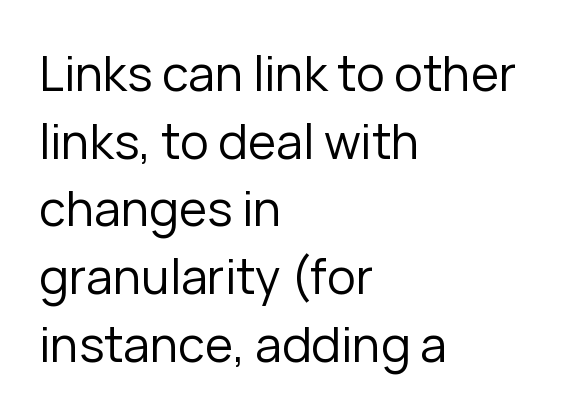
Where is the straight margin? On the left. Students, observe: this is what conventionally led text looks like. Unlike italic type, these characters show no tilt at all. Stroke mass is kept to a normal reading level or below.
